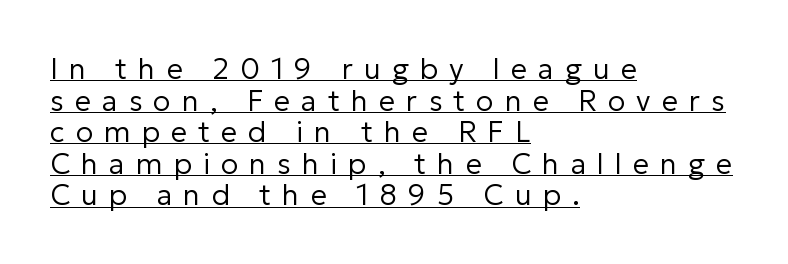
The passage shown is underscored from start to finish. Think of a printed novel: that variable character pitch is what you see here. Characters follow at a spacing far wider than the type designer built in. Heft: none added — not bold. Rows of type sit shoulder to shoulder in the vertical direction.
